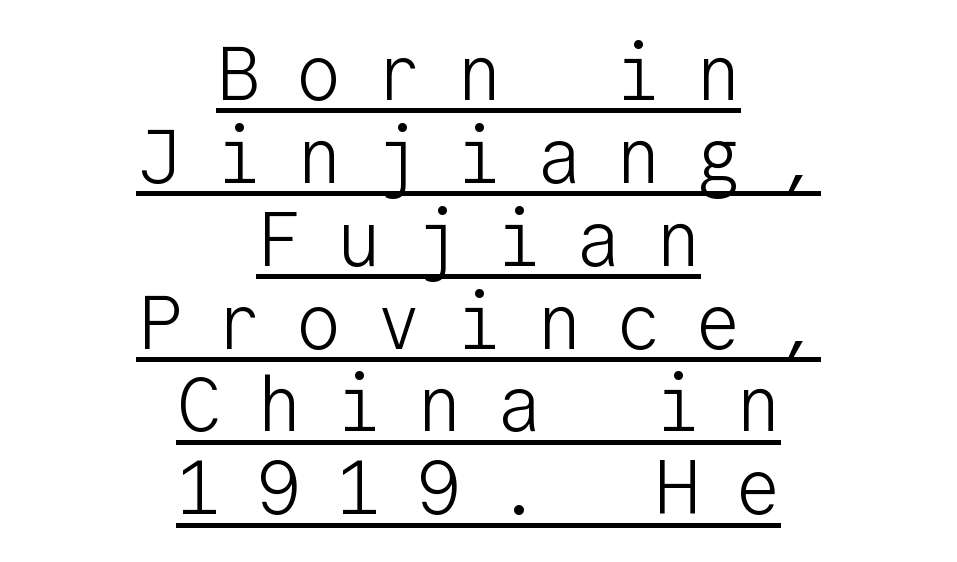
Do the characters align in a grid? Yes, the font is monospaced. Which margin do the lines hug? Neither — every line sits in the middle. A typographer would call this underscored text. The cut favours lightness, reaching ordinary text weight at its darkest.
